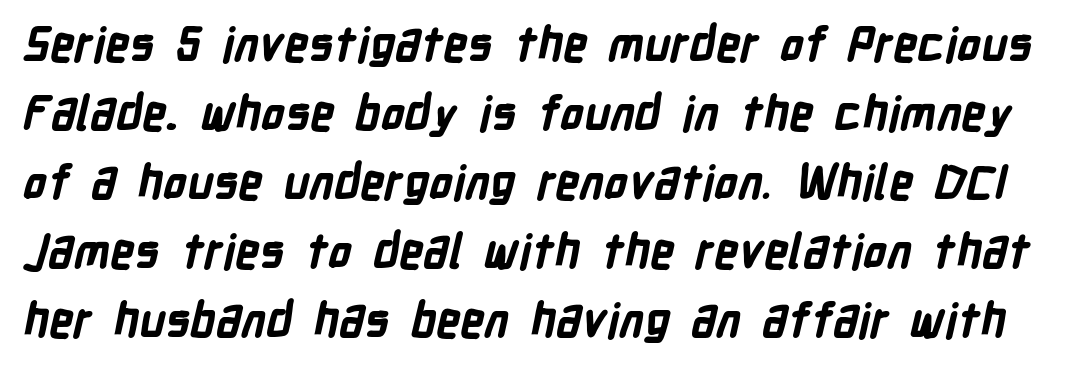
Q: Is the text bold? A: Yes.
Q: Is the typeface a serif or a sans-serif typeface? A: Sans-serif.
Q: Is the text underlined? A: No.
Q: Is the spacing between letters normal or unusually wide? A: Normal.
Q: Is the spacing between lines tight, normal or loose? A: Normal.
Q: Width (condensed, normal, or wide)? A: Condensed.
Q: Stroke contrast? A: Low.
Q: x-height? A: Medium.
Q: Monospaced? A: No.
